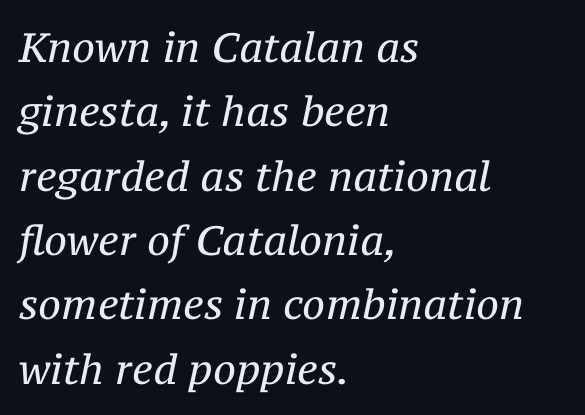
{"serif": "yes", "italic": "yes", "lean": "right", "slant_degrees": 12, "bold": "no", "weight": "regular", "width": "normal", "stroke_contrast": "medium", "x_height": "medium", "monospaced": "no", "underline": "no", "align": "left", "line_spacing": "normal", "line_spacing_ratio": 1.57, "letter_spacing": "normal", "letter_spacing_em": 0.0, "glyph_px": 41}
